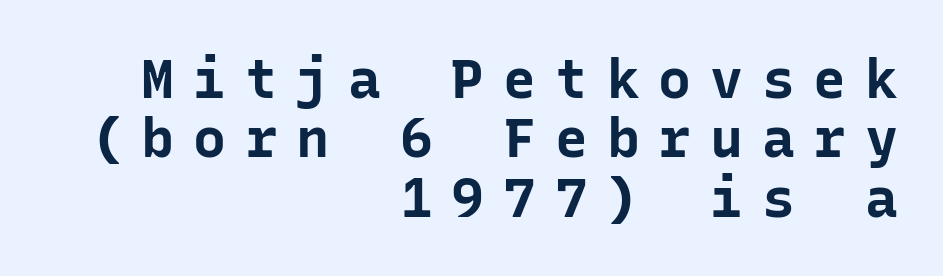
{"serif": "no", "italic": "no", "bold": "yes", "weight": "bold", "width": "normal", "stroke_contrast": "low", "x_height": "medium", "monospaced": "yes", "underline": "no", "align": "right", "line_spacing": "tight", "line_spacing_ratio": 1.08, "letter_spacing": "wide", "letter_spacing_em": 0.34, "glyph_px": 55}
